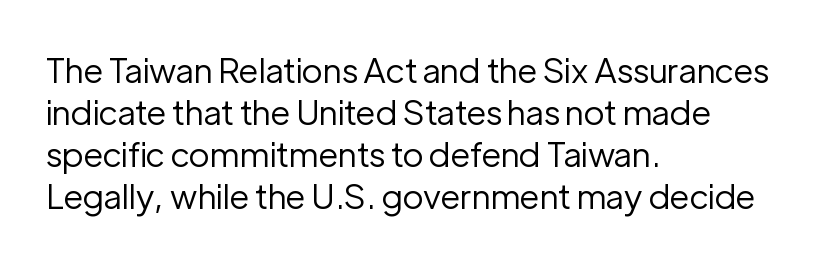
{"serif": "no", "italic": "no", "bold": "no", "weight": "regular", "width": "normal", "stroke_contrast": "low", "x_height": "medium", "monospaced": "no", "underline": "no", "align": "left", "line_spacing_ratio": 1.24, "letter_spacing": "normal", "letter_spacing_em": 0.0, "glyph_px": 34}
